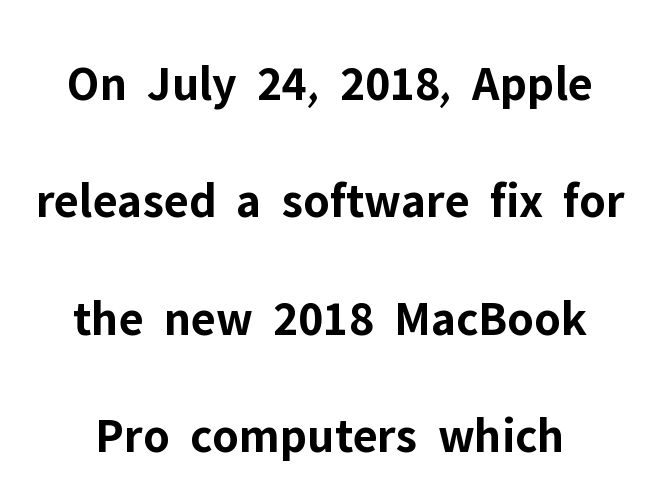
{"serif": "no", "italic": "no", "bold": "yes", "weight": "bold", "width": "normal", "stroke_contrast": "low", "x_height": "medium", "monospaced": "no", "underline": "no", "line_spacing": "loose", "line_spacing_ratio": 2.35, "letter_spacing": "normal", "letter_spacing_em": 0.0, "glyph_px": 50}
